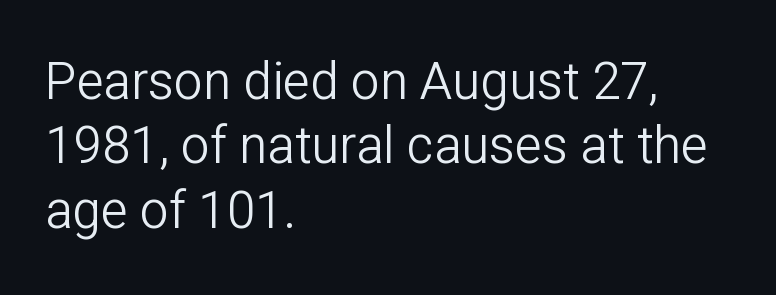
The text block is weighted toward the left margin, trailing off unevenly rightward. Baseline-to-baseline distance is the conventional proportion of letter height. Honestly, there is no underline to notice here at all. Standard letterfit; no display-style spreading of the glyphs. Notice how the stems are strictly vertical — no italics here. Examine the stroke ends and you'll find no serifs.
